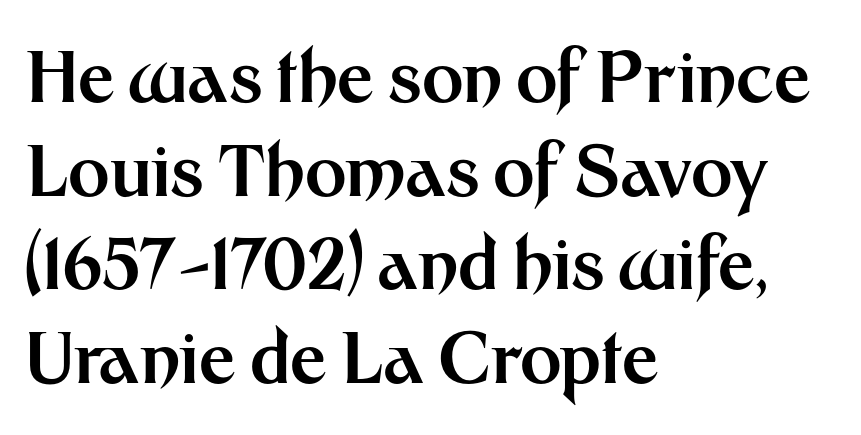
These lines keep a tight, regular rhythm from letter to letter. The setting favours the left margin, as ordinary paragraphs usually do. Spacing verdict: proportional, widths tailored to each character. Check where the strokes stop: nothing finishes them off — pure sans. Descenders are the only things crossing below the line.
